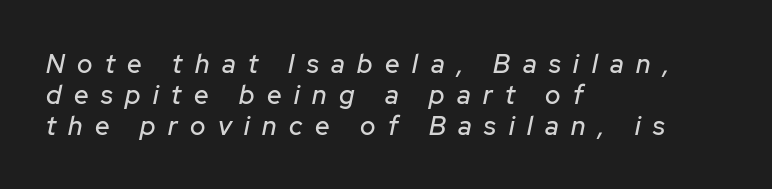
{"italic": "yes", "lean": "right", "slant_degrees": 12, "underline": "no", "align": "left", "line_spacing_ratio": 1.19, "letter_spacing": "wide", "letter_spacing_em": 0.48, "glyph_px": 26}
